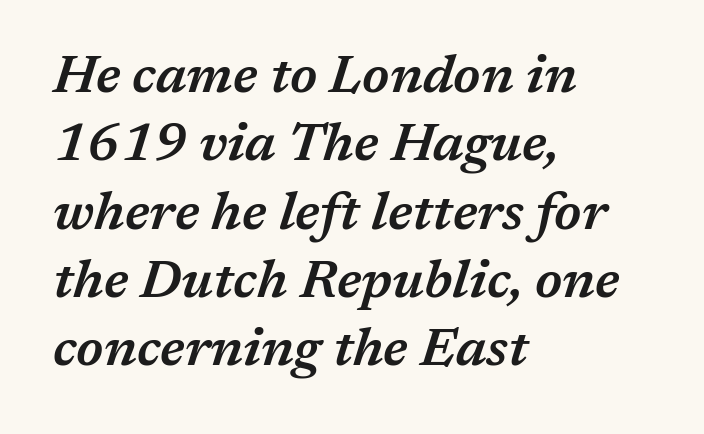
The image shows 53 px semibold type, italic (leaning right); set left-aligned, normal line spacing (1.29x), normal letter spacing, not underlined; medium stroke contrast and a medium x-height.
